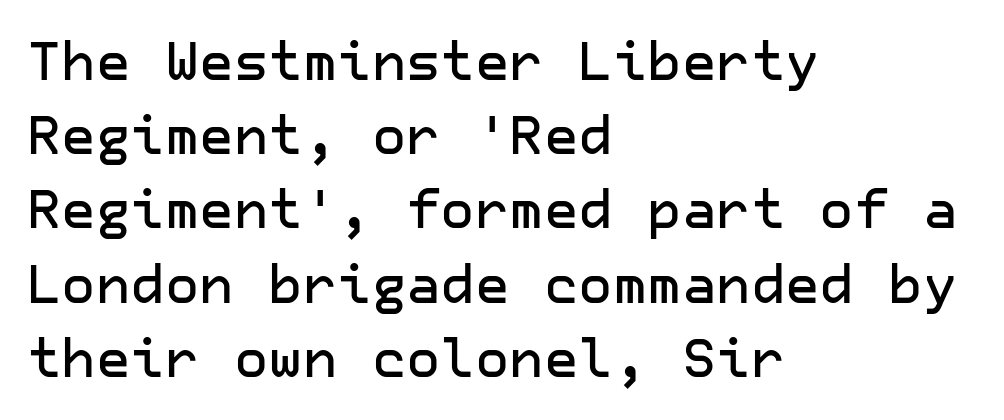
{"serif": "no", "italic": "no", "width": "normal", "stroke_contrast": "low", "x_height": "medium", "underline": "no", "align": "left", "line_spacing": "normal", "line_spacing_ratio": 1.4, "letter_spacing": "normal", "letter_spacing_em": 0.0, "glyph_px": 53}
